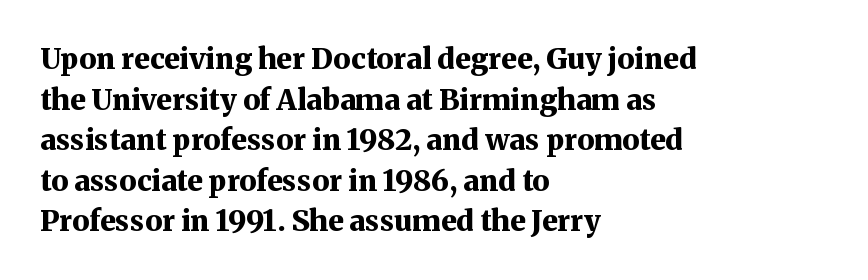
The image shows 29 px bold serif type, upright; set left-aligned, normal line spacing (1.4x), normal letter spacing, not underlined; medium stroke contrast and a medium x-height.
